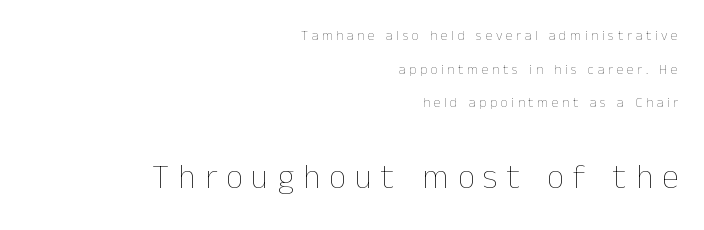
Q: Is the text bold? A: No.
Q: Is the text italic (slanted)? A: No, it is upright.
Q: Is the text underlined? A: No.
Q: How is the paragraph aligned? A: Right-aligned.
Q: Is the spacing between letters normal or unusually wide? A: Unusually wide.
Q: Is the spacing between lines tight, normal or loose? A: Loose.
Q: Which block of text is set in a larger size, the first (top) or the second (bottom)? A: The second (bottom) one.
Q: Width (condensed, normal, or wide)? A: Normal.
Q: Stroke contrast? A: Low.
Q: x-height? A: Medium.
Q: Monospaced? A: No.
